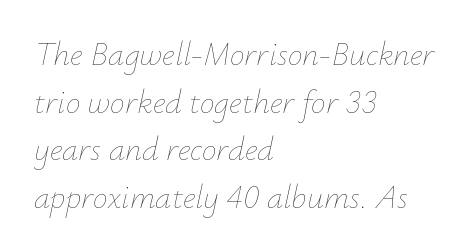
Students, observe: this is what conventionally led text looks like. A typesetter would call this zero additional tracking. You could not count columns in this text — the font is proportionally spaced. Typeset ragged right — the left edge is the straight one. Think standard paragraph weight, or any step lighter than that.
